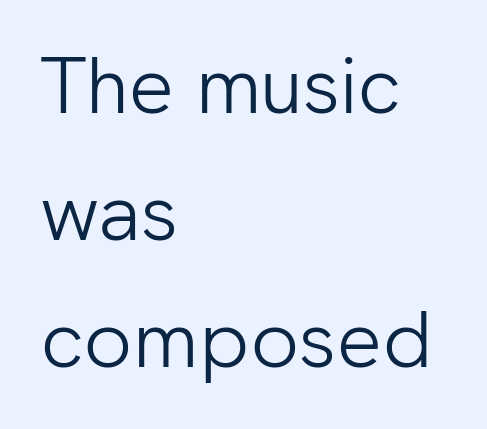
{"serif": "no", "italic": "no", "bold": "no", "weight": "light", "width": "normal", "stroke_contrast": "low", "x_height": "medium", "monospaced": "no", "underline": "no", "align": "left", "line_spacing": "normal", "line_spacing_ratio": 1.59, "letter_spacing": "normal", "letter_spacing_em": 0.0, "glyph_px": 80}
